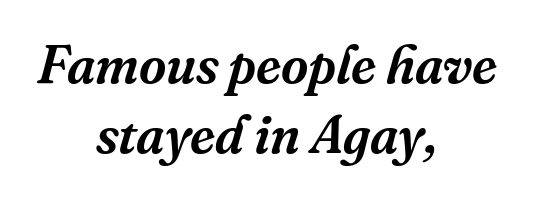
The image shows 53 px serif type, italic (leaning right); set centered, normal line spacing (1.33x), normal letter spacing, not underlined; medium stroke contrast and a medium x-height.
